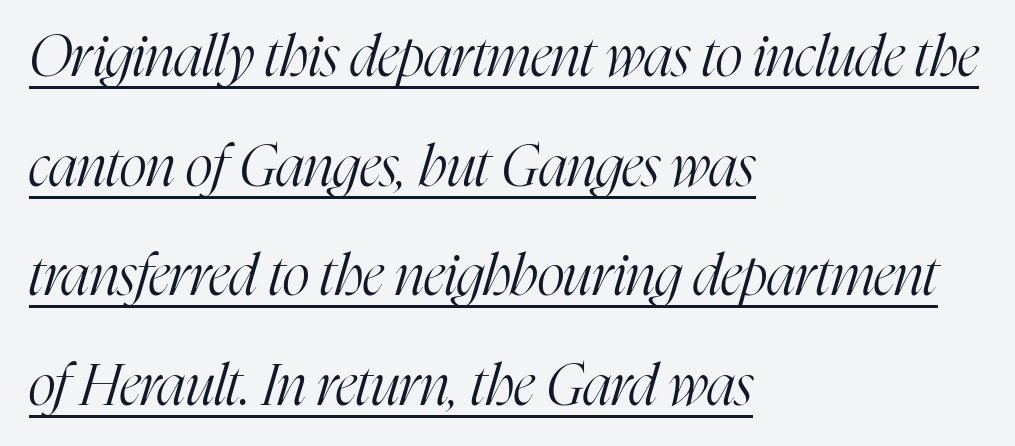
The rendering keeps characters at their native spacing. Each line of the rendering has a horizontal stroke beneath the glyphs. Heft: none added — not bold. The ragged edge is on the right, which tells us the setting is flush left.
